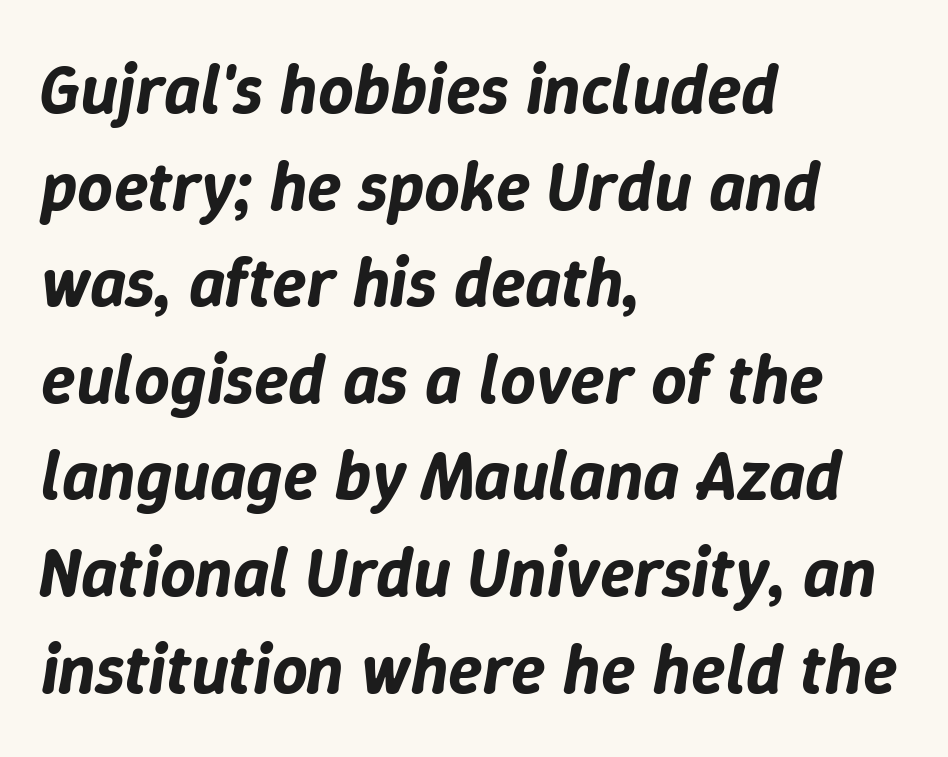
Q: Is the text italic (slanted)? A: Yes, it leans right by about 9 degrees.
Q: Is the text underlined? A: No.
Q: How is the paragraph aligned? A: Left-aligned.
Q: Is the spacing between letters normal or unusually wide? A: Normal.
Q: Is the spacing between lines tight, normal or loose? A: Normal.
Q: Width (condensed, normal, or wide)? A: Normal.
Q: Stroke contrast? A: Low.
Q: x-height? A: Medium.
Q: Monospaced? A: No.
